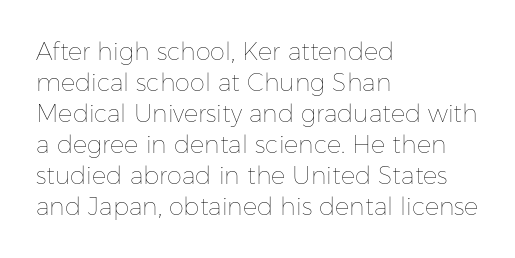
The image shows 24 px text type, upright; set left-aligned, normal line spacing (1.29x), normal letter spacing, not underlined.
